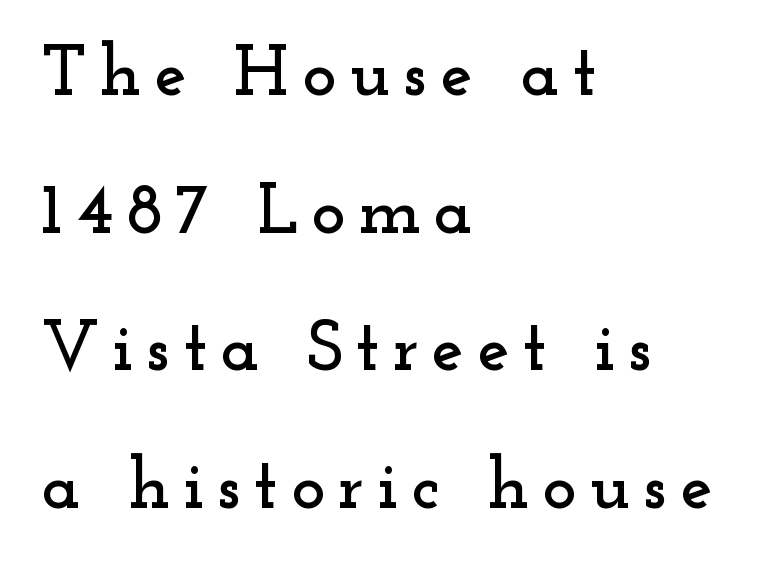
The image shows 72 px wide serif type, upright; set left-aligned, loose line spacing (1.91x), not underlined; low stroke contrast and a small x-height.
